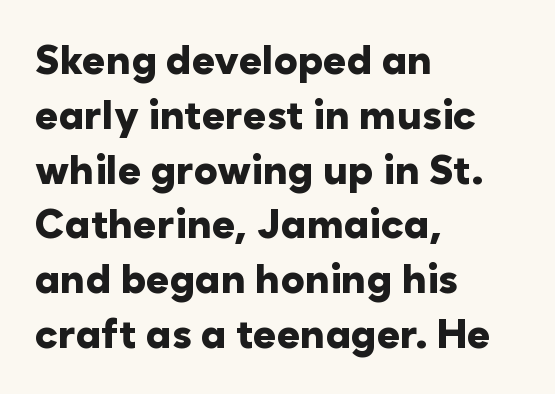
Q: Is the text bold? A: Yes.
Q: Is the text italic (slanted)? A: No, it is upright.
Q: Is the typeface a serif or a sans-serif typeface? A: Sans-serif.
Q: Is the text underlined? A: No.
Q: How is the paragraph aligned? A: Left-aligned.
Q: Is the spacing between letters normal or unusually wide? A: Normal.
Q: Is the spacing between lines tight, normal or loose? A: Normal.
Q: Width (condensed, normal, or wide)? A: Normal.
Q: Stroke contrast? A: Low.
Q: x-height? A: Medium.
Q: Monospaced? A: No.
